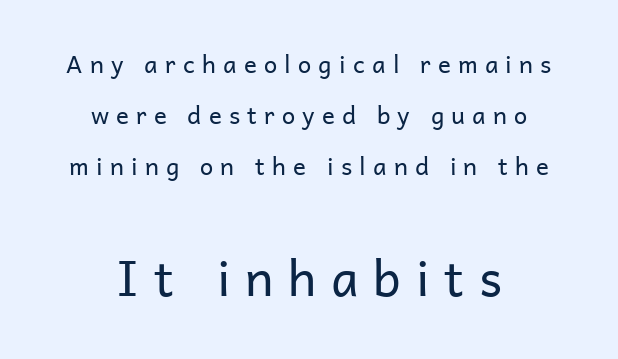
{"serif": "no", "italic": "no", "bold": "no", "weight": "regular", "width": "normal", "stroke_contrast": "low", "x_height": "medium", "monospaced": "no", "underline": "no", "align": "center", "line_spacing": "loose", "line_spacing_ratio": 2.13, "letter_spacing": "wide", "letter_spacing_em": 0.3, "larger_block": "second", "size_ratio": 2.04, "glyph_px": 49}
